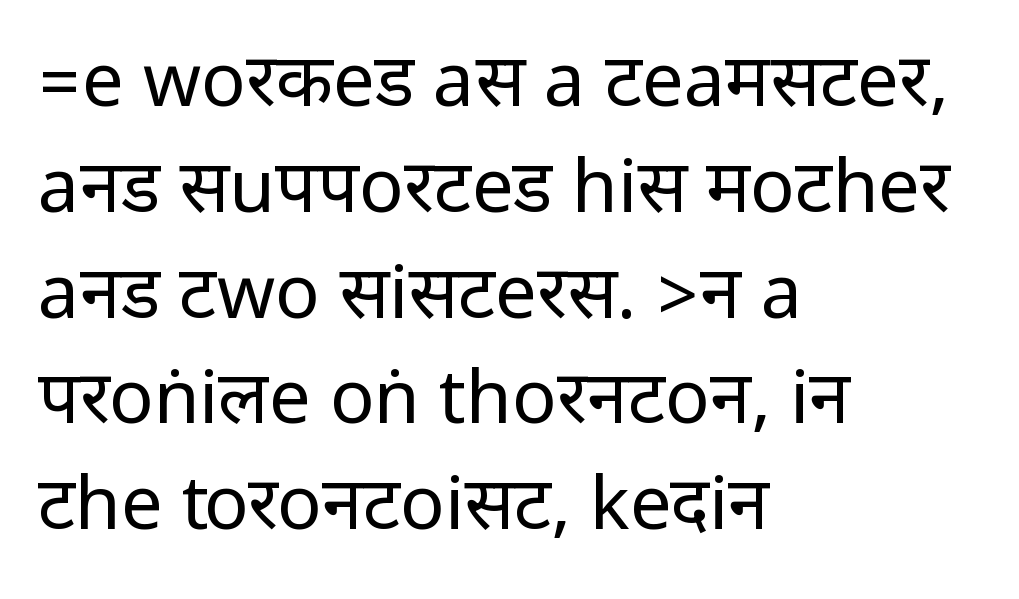
The image shows 74 px regular-weight, condensed sans-serif type, upright; set left-aligned, normal line spacing (1.43x), normal letter spacing, not underlined; low stroke contrast.
